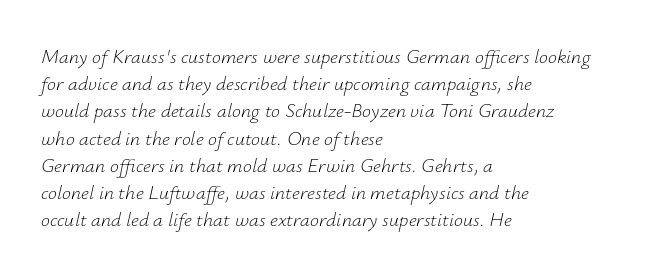
Q: Is the text bold? A: No.
Q: Is the text italic (slanted)? A: Yes, it leans right by about 12 degrees.
Q: Is the text underlined? A: No.
Q: How is the paragraph aligned? A: Left-aligned.
Q: Is the spacing between letters normal or unusually wide? A: Normal.
Q: Is the spacing between lines tight, normal or loose? A: Normal.
